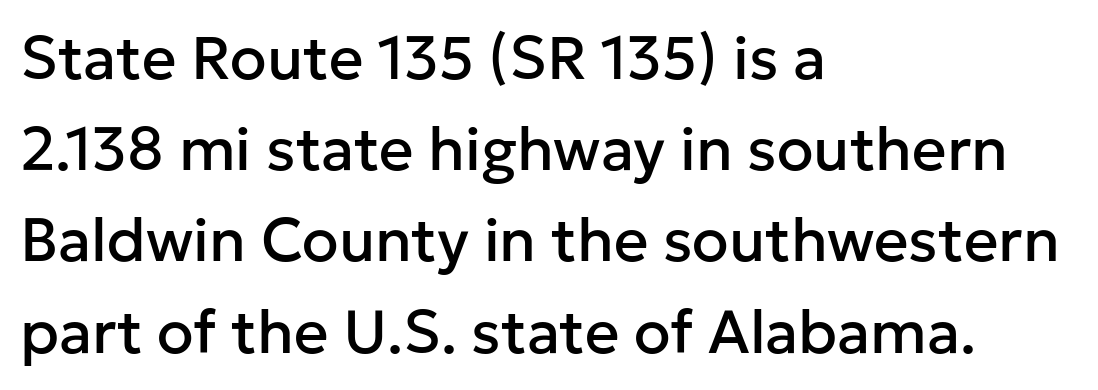
Q: Is the text italic (slanted)? A: No, it is upright.
Q: Is the typeface a serif or a sans-serif typeface? A: Sans-serif.
Q: Is the text underlined? A: No.
Q: How is the paragraph aligned? A: Left-aligned.
Q: Is the spacing between letters normal or unusually wide? A: Normal.
Q: Is the spacing between lines tight, normal or loose? A: Normal.
Q: Width (condensed, normal, or wide)? A: Normal.
Q: Stroke contrast? A: Low.
Q: x-height? A: Medium.
Q: Monospaced? A: No.
